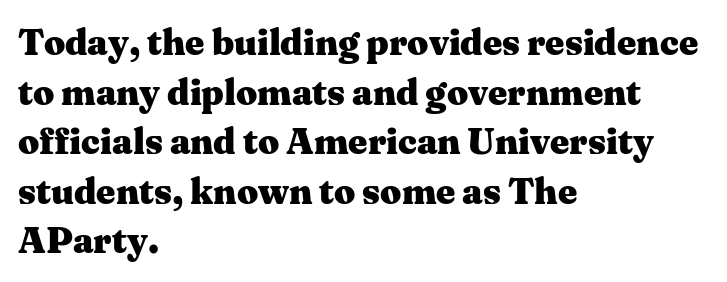
Q: Is the text bold? A: Yes.
Q: Is the text italic (slanted)? A: No, it is upright.
Q: Is the typeface a serif or a sans-serif typeface? A: Serif.
Q: Is the text underlined? A: No.
Q: How is the paragraph aligned? A: Left-aligned.
Q: Is the spacing between letters normal or unusually wide? A: Normal.
Q: Is the spacing between lines tight, normal or loose? A: Normal.
Q: Width (condensed, normal, or wide)? A: Wide.
Q: Stroke contrast? A: Medium.
Q: x-height? A: Medium.
Q: Monospaced? A: No.
